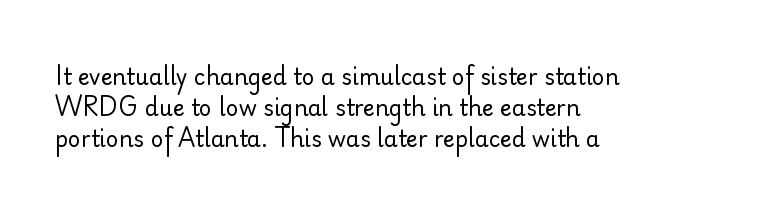
Summary of vertical rhythm: regular, with standard interline spacing. Short note: letters normally spaced. The font's upright variant was chosen for this text. Casual observation: everything's shoved over to the left.
